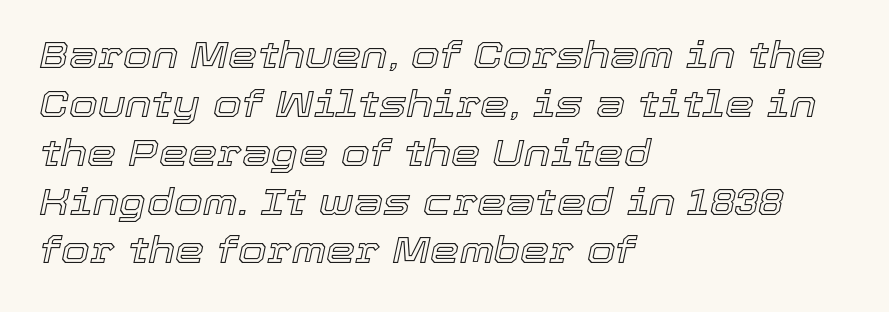
{"italic": "yes", "lean": "right", "slant_degrees": 12, "width": "normal", "x_height": "medium", "monospaced": "no", "underline": "no", "align": "left", "line_spacing": "normal", "line_spacing_ratio": 1.32, "letter_spacing": "normal", "letter_spacing_em": 0.0, "glyph_px": 37}
